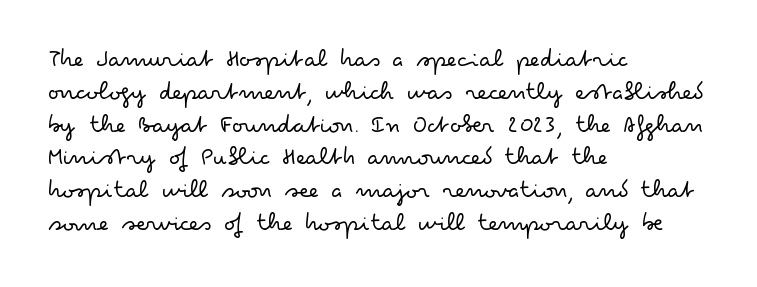
The image shows 26 px text type, upright; set left-aligned, normal line spacing (1.26x), normal letter spacing, not underlined.
